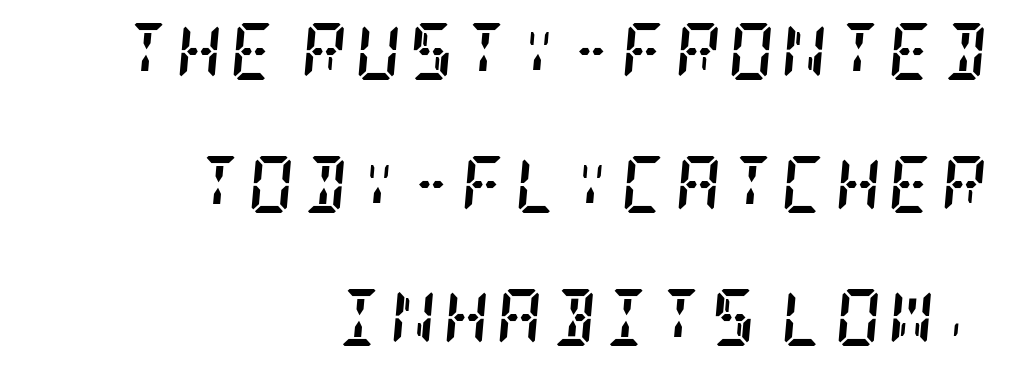
The lines in this sample share a right terminus and differ only in where they begin. Reading down the column, the eye jumps a long way to each next line. Looking at the ascenders, they clearly lean. Notice how thick the strokes are: this is what a full bold looks like. Nobody drew a line under any word here.
